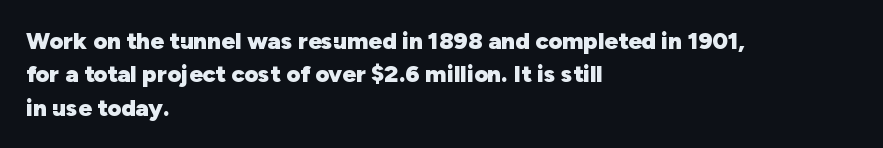
{"italic": "no", "bold": "yes", "underline": "no", "align": "left", "line_spacing": "normal", "line_spacing_ratio": 1.39, "letter_spacing": "normal", "letter_spacing_em": 0.0, "glyph_px": 24}
